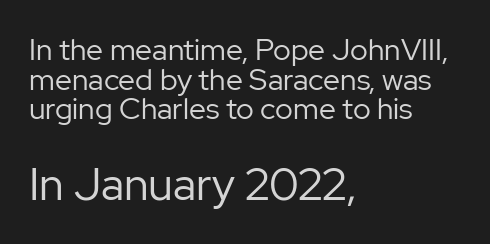
Q: Is the text bold? A: No.
Q: Is the text italic (slanted)? A: No, it is upright.
Q: Is the typeface a serif or a sans-serif typeface? A: Sans-serif.
Q: Is the text underlined? A: No.
Q: How is the paragraph aligned? A: Left-aligned.
Q: Is the spacing between letters normal or unusually wide? A: Normal.
Q: Is the spacing between lines tight, normal or loose? A: Tight.
Q: Which block of text is set in a larger size, the first (top) or the second (bottom)? A: The second (bottom) one.
Q: Width (condensed, normal, or wide)? A: Normal.
Q: Stroke contrast? A: Low.
Q: x-height? A: Medium.
Q: Monospaced? A: No.
